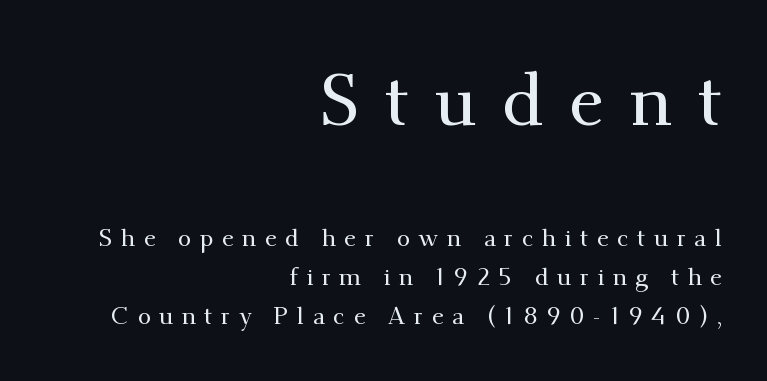
The space beneath each line is pristine and unruled. Compared with typical paragraphs, the rows here are spaced about the same. If you squint, the top block still reads clearly — it's the larger of the two. When letters stand straight like this, we call the style roman or upright. The typeface chosen for these lines features serifs.
